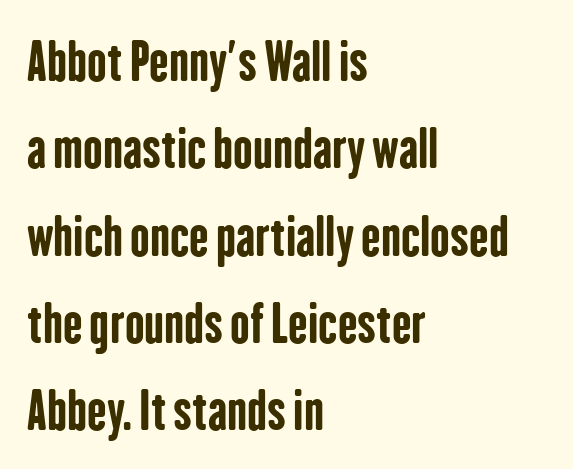
Q: Is the text bold? A: Yes.
Q: Is the text italic (slanted)? A: No, it is upright.
Q: Is the typeface a serif or a sans-serif typeface? A: Sans-serif.
Q: Is the text underlined? A: No.
Q: How is the paragraph aligned? A: Left-aligned.
Q: Is the spacing between letters normal or unusually wide? A: Normal.
Q: Is the spacing between lines tight, normal or loose? A: Normal.
Q: Width (condensed, normal, or wide)? A: Condensed.
Q: Stroke contrast? A: Low.
Q: x-height? A: Medium.
Q: Monospaced? A: No.
